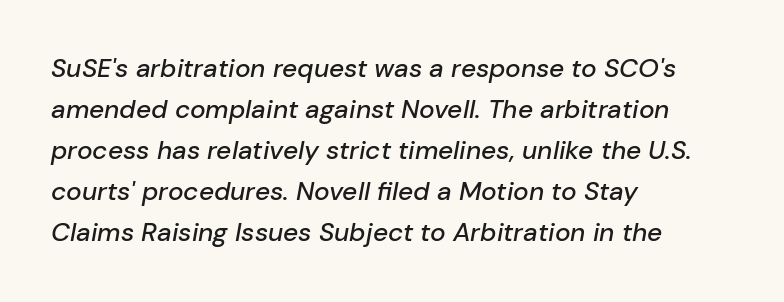
Q: Is the text italic (slanted)? A: Yes, it leans right by about 10 degrees.
Q: Is the text underlined? A: No.
Q: How is the paragraph aligned? A: Left-aligned.
Q: Is the spacing between letters normal or unusually wide? A: Normal.
Q: Is the spacing between lines tight, normal or loose? A: Normal.
